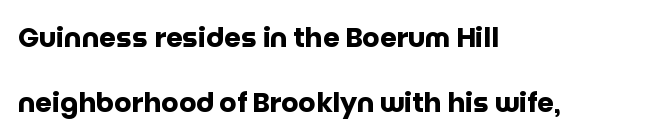
In terms of posture, this sample is upright. In terms of leading, this rendering errs on the spacious side. Horizontal alignment here is leftward, the default for most running prose. The horizontal fit of the characters is conventional and even. These words are printed bold, with thick strokes throughout.
